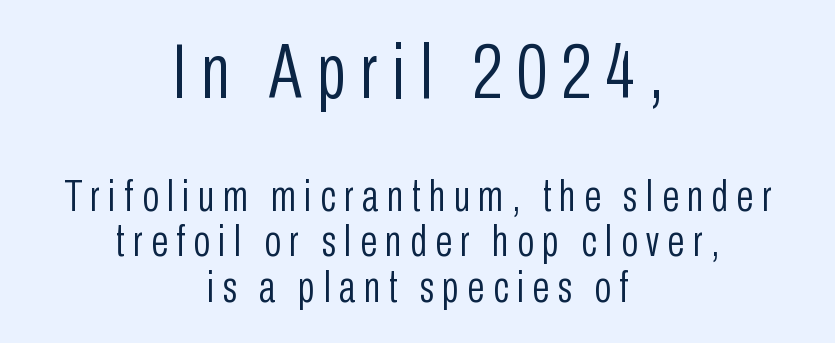
The image shows 77 px light, condensed sans-serif type, upright; set centered, tight line spacing (1.04x), not underlined; the first (top) block is 1.75x larger; low stroke contrast and a medium x-height.
